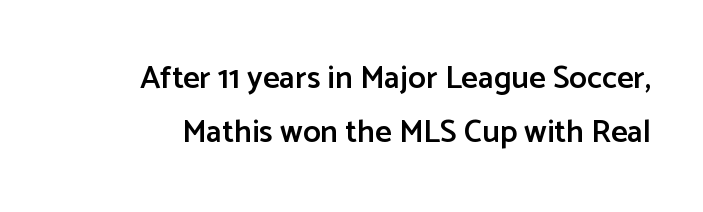
{"serif": "no", "italic": "no", "bold": "semi", "weight": "semibold", "width": "normal", "stroke_contrast": "low", "x_height": "medium", "monospaced": "no", "underline": "no", "line_spacing": "normal", "line_spacing_ratio": 1.68, "letter_spacing": "normal", "letter_spacing_em": 0.0, "glyph_px": 32}
